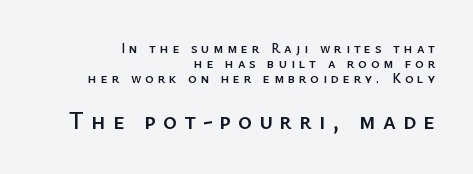
One glance says dense: line gaps are narrower than usual. The ragged edge is on the left, which tells us the setting is flush right. Quick note: not italic, upright. Underline: absent. Characters follow at a spacing far wider than the type designer built in.
